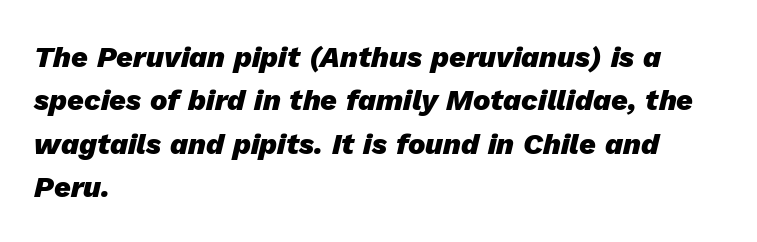
{"italic": "yes", "lean": "right", "slant_degrees": 13, "bold": "yes", "weight": "heavy", "width": "normal", "stroke_contrast": "low", "x_height": "medium", "monospaced": "no", "underline": "no", "align": "left", "line_spacing": "normal", "line_spacing_ratio": 1.5, "letter_spacing": "normal", "letter_spacing_em": 0.0, "glyph_px": 29}
